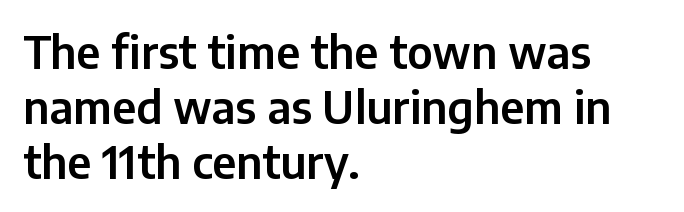
Q: Is the text italic (slanted)? A: No, it is upright.
Q: Is the typeface a serif or a sans-serif typeface? A: Sans-serif.
Q: Is the text underlined? A: No.
Q: How is the paragraph aligned? A: Left-aligned.
Q: Is the spacing between letters normal or unusually wide? A: Normal.
Q: Is the spacing between lines tight, normal or loose? A: Normal.
Q: Width (condensed, normal, or wide)? A: Normal.
Q: Stroke contrast? A: Low.
Q: x-height? A: Medium.
Q: Monospaced? A: No.
